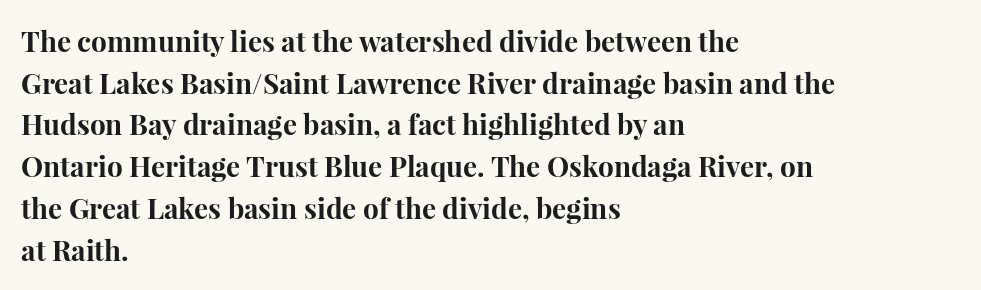
The image shows 28 px bold serif type, upright; set left-aligned, normal line spacing (1.49x), normal letter spacing, not underlined; high stroke contrast and a medium x-height.
